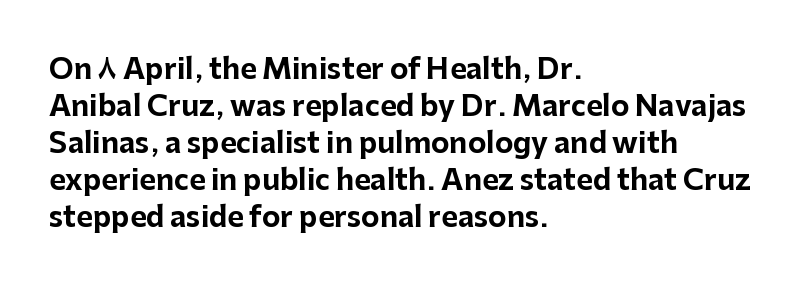
The face used here is rendered with its standard letterfit. The passage shown is typeset with a sans-serif family. Notice how descenders clear the ascenders below comfortably — that's standard leading. Note the varied advance widths — an 'i' is clearly narrower than an 'm'. The ragged edge is on the right, which tells us the setting is flush left. The string is rendered with underlining switched off.
